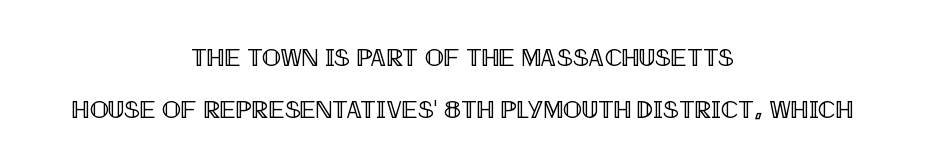
The image shows 25 px text type, upright; set centered, loose line spacing (2.07x), normal letter spacing, not underlined.
